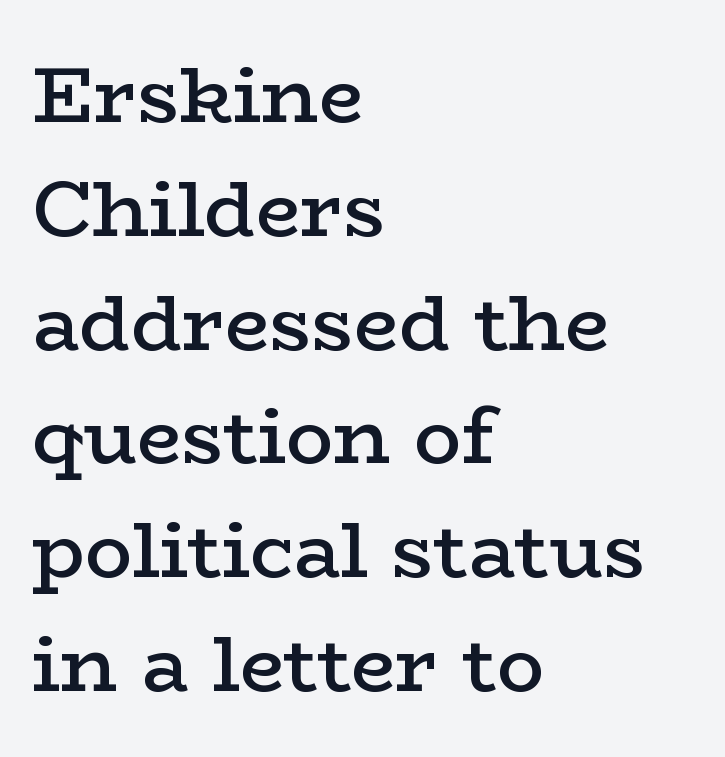
Q: Is the text bold? A: Semi-bold.
Q: Is the text italic (slanted)? A: No, it is upright.
Q: Is the typeface a serif or a sans-serif typeface? A: Serif.
Q: Is the text underlined? A: No.
Q: How is the paragraph aligned? A: Left-aligned.
Q: Is the spacing between letters normal or unusually wide? A: Normal.
Q: Is the spacing between lines tight, normal or loose? A: Normal.
Q: Width (condensed, normal, or wide)? A: Wide.
Q: Stroke contrast? A: Low.
Q: x-height? A: Medium.
Q: Monospaced? A: No.
